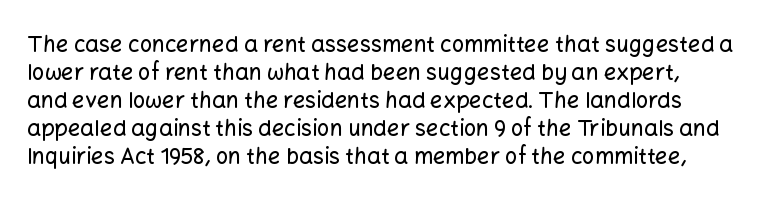
In terms of leading, this rendering sits right in the middle. Do the letters lean? They stand straight. These lines stack with their left ends in a neat column. The zone under the glyphs is completely vacant. The letters sit at their default tracking, neither squeezed nor spread.
